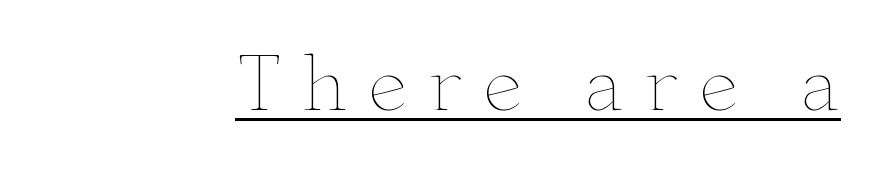
The image shows 72 px thin, wide type, upright; set unusually wide letter spacing (+0.28 em), underlined; low stroke contrast and a small x-height.
